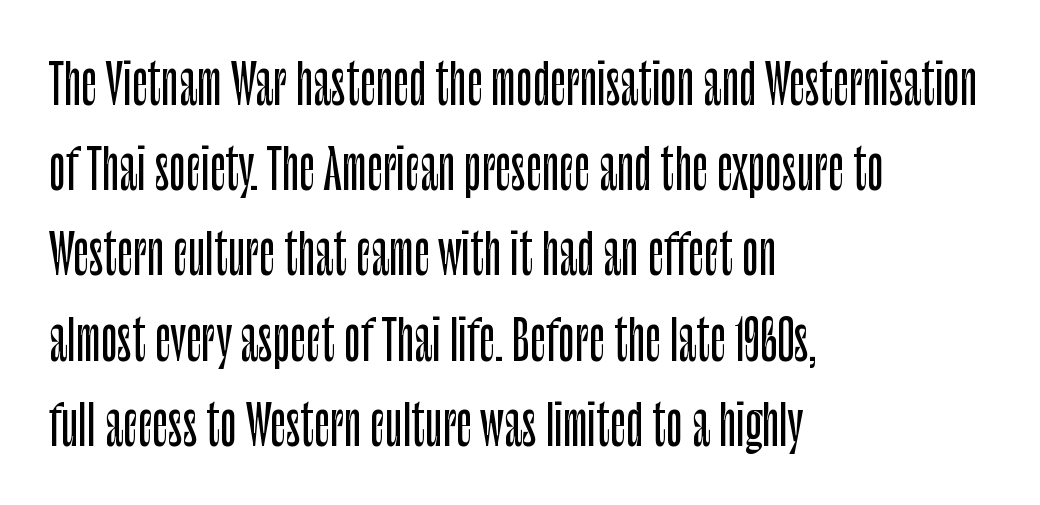
{"serif": "no", "italic": "no", "width": "condensed", "stroke_contrast": "low", "x_height": "large", "monospaced": "no", "underline": "no", "align": "left", "line_spacing": "normal", "line_spacing_ratio": 1.55, "letter_spacing": "normal", "letter_spacing_em": 0.0, "glyph_px": 55}
